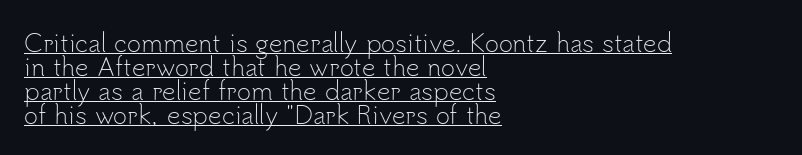
These lines are set flush left with a ragged right edge. The letterforms sit at book weight or below. This sample uses an upright cut, with every glyph sitting square on the baseline. Interline gaps are noticeably narrow in this sample. The line texture is even and compact thanks to regular tracking. The rendered words wear a rule along their underside.
